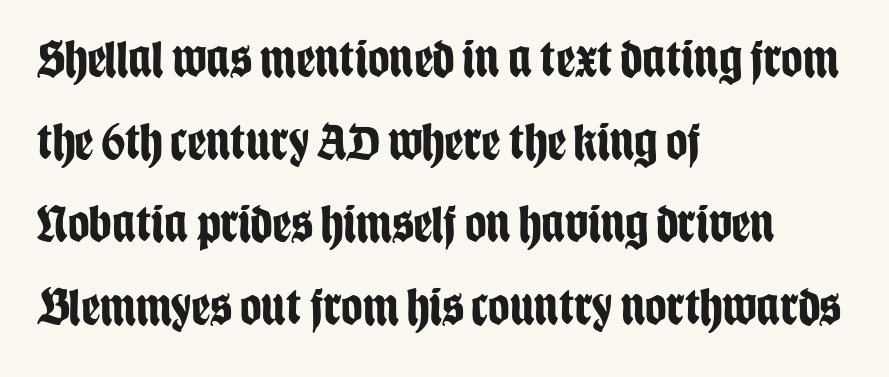
In terms of letterspacing, this is plain default setting. The typesetting leans heavy: a genuine bold. This rendering uses left alignment, leaving the right contour irregular. The space directly below the letters is spotless. Note the varied advance widths — an 'i' is clearly narrower than an 'm'. Typographically, this falls in the sans-serif category.
